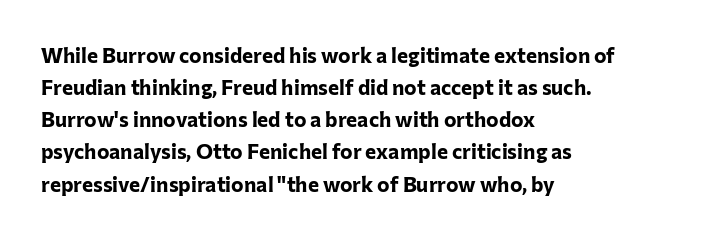
Tracking value appears to be zero — textbook default spacing. Is the type bold? Yes — the strokes are clearly thick and heavy. The block of text has a typical density, with ordinary space between rows. The rag falls on the right side of this text block. Words float on clear page, feet unadorned.
